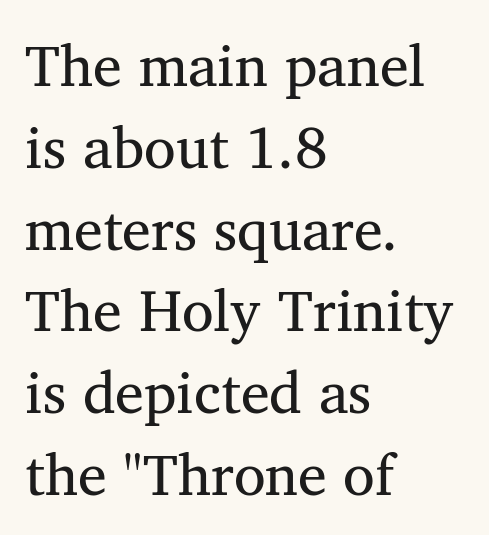
{"serif": "yes", "bold": "no", "weight": "regular", "width": "normal", "stroke_contrast": "medium", "x_height": "medium", "monospaced": "no", "underline": "no", "align": "left", "line_spacing": "normal", "line_spacing_ratio": 1.41, "letter_spacing": "normal", "letter_spacing_em": 0.0, "glyph_px": 58}
